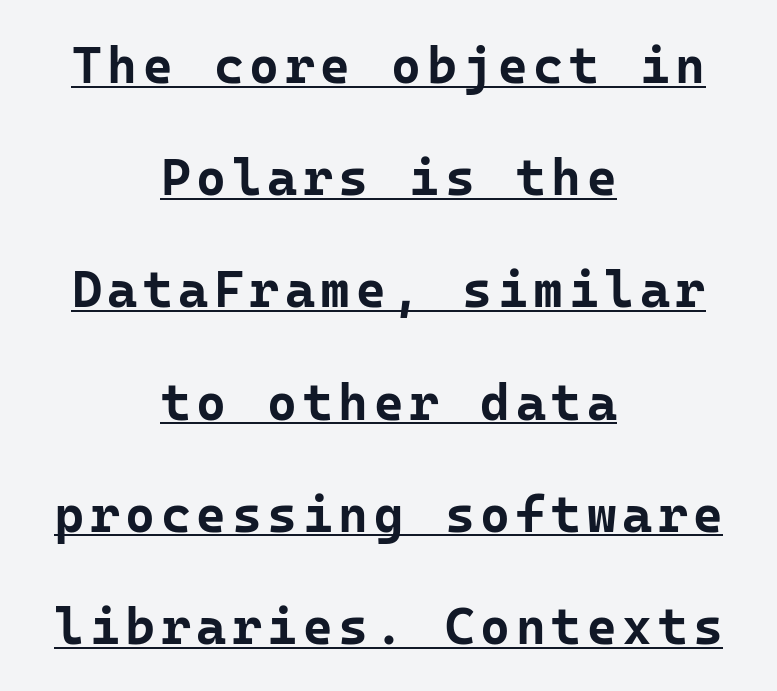
{"serif": "no", "italic": "no", "bold": "yes", "weight": "bold", "width": "normal", "stroke_contrast": "low", "x_height": "medium", "monospaced": "yes", "underline": "yes", "align": "center", "line_spacing": "loose", "line_spacing_ratio": 2.2, "glyph_px": 51}
